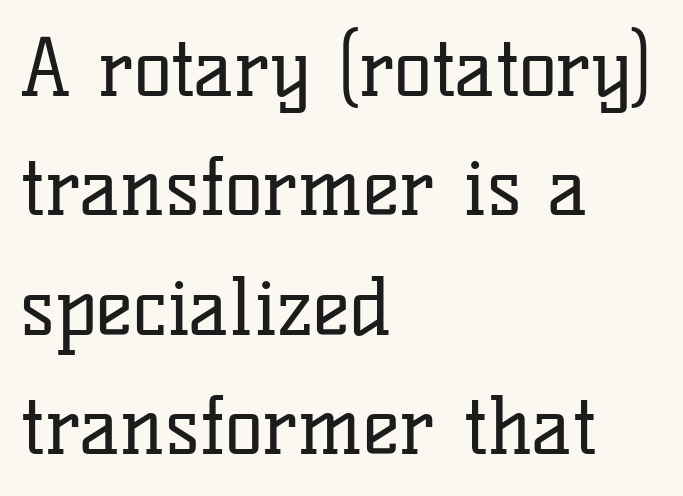
Descender tails drop into unmarked territory. Here the designer chose a conventional face with non-uniform glyph widths. This sample uses an upright cut, with every glyph sitting square on the baseline. Short and long lines alike share a common starting point at left. Compared with typical body copy, the letter spacing here is the same.
